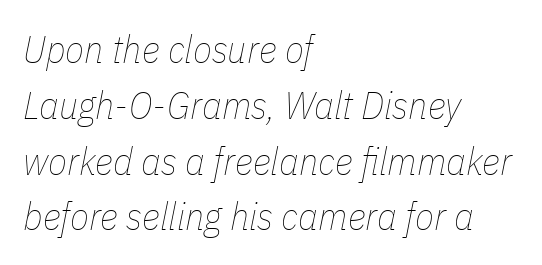
The image shows 39 px thin, condensed type, italic (leaning right); set left-aligned, normal line spacing (1.43x), normal letter spacing, not underlined; low stroke contrast and a medium x-height.
